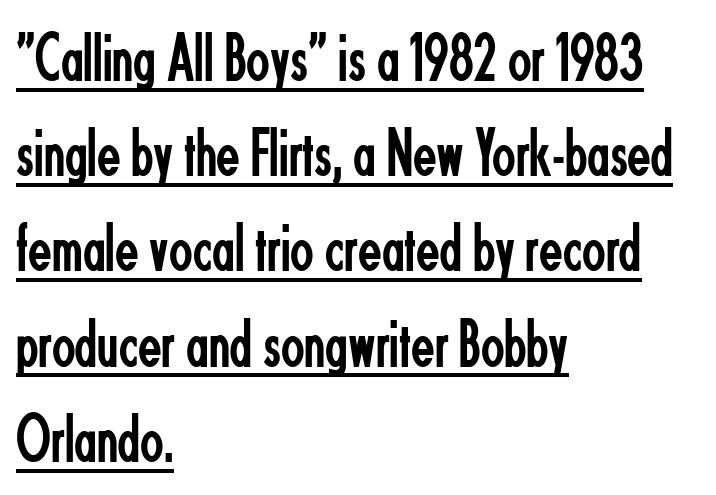
In terms of letterform style, serifs are entirely absent. The ragged edge is on the right, which tells us the setting is flush left. Caption: standard tracking, unaltered. Note the varied advance widths — an 'i' is clearly narrower than an 'm'.
